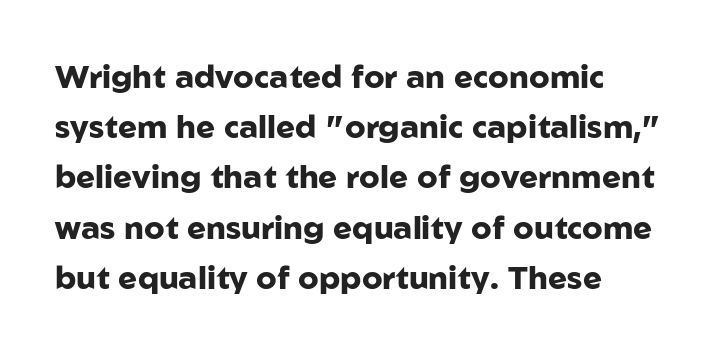
The image shows 32 px heavy sans-serif type, upright; set left-aligned, normal line spacing (1.57x), normal letter spacing, not underlined; low stroke contrast and a medium x-height.
